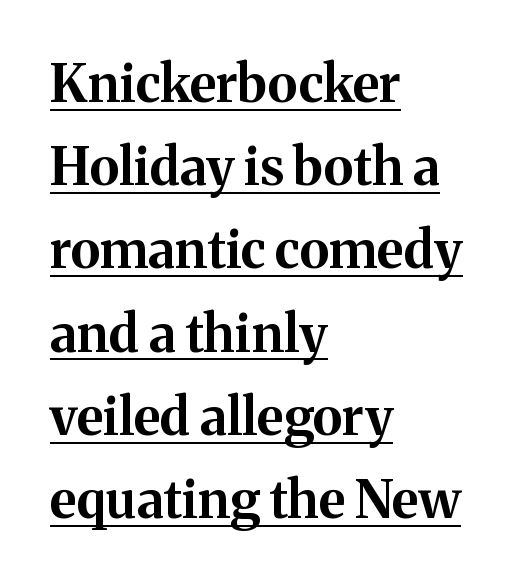
Q: Is the text bold? A: Yes.
Q: Is the text italic (slanted)? A: No, it is upright.
Q: Is the typeface a serif or a sans-serif typeface? A: Serif.
Q: Is the text underlined? A: Yes.
Q: How is the paragraph aligned? A: Left-aligned.
Q: Is the spacing between letters normal or unusually wide? A: Normal.
Q: Is the spacing between lines tight, normal or loose? A: Normal.
Q: Width (condensed, normal, or wide)? A: Normal.
Q: Stroke contrast? A: Medium.
Q: x-height? A: Medium.
Q: Monospaced? A: No.
